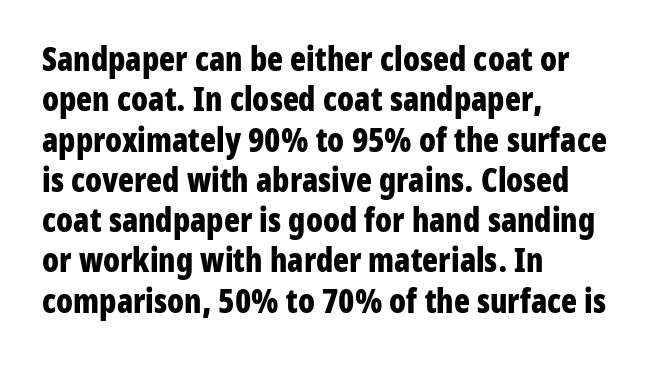
The image shows 33 px bold, condensed sans-serif type, upright; set left-aligned, line spacing 1.22x, normal letter spacing, not underlined; low stroke contrast and a medium x-height.
